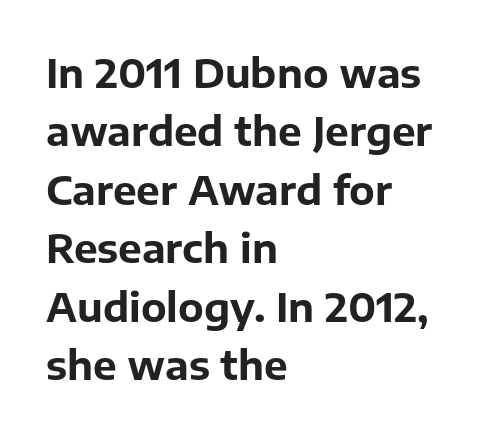
The compositor pushed each line to the left boundary. Caption: standard tracking, unaltered. A clean baseline with only descenders dipping below it. Varying glyph widths throughout — classic text-font behaviour. Reading down the column, the eye jumps a familiar distance to each next line. A dark, heavy texture on the line: the type is bold.
